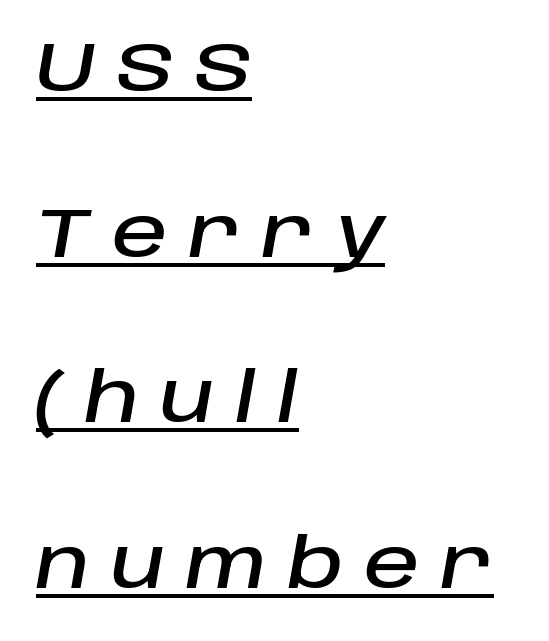
The rendering uses natural spacing where letterforms have individual widths. Left-aligned paragraph, ragged on the right. Letter spacing: wide. A baseline rule has been typeset under these characters. Regarding leading, the lines here are spaced well apart.
